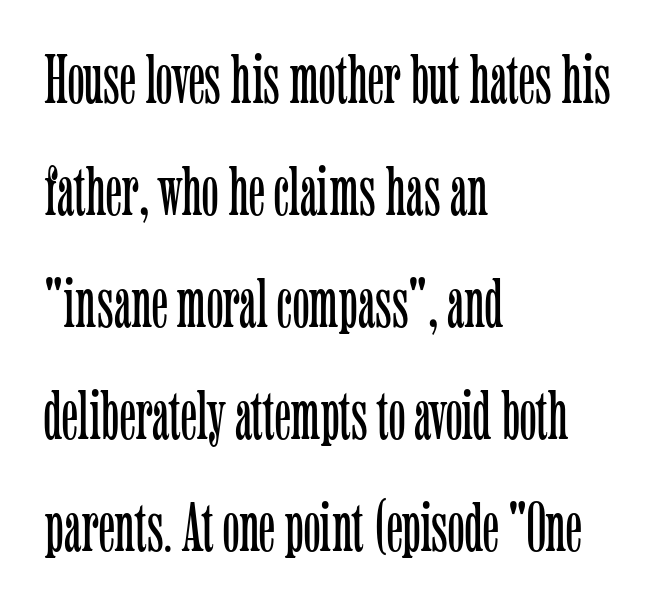
Q: Is the text bold? A: No.
Q: Is the text italic (slanted)? A: No, it is upright.
Q: Is the typeface a serif or a sans-serif typeface? A: Serif.
Q: Is the text underlined? A: No.
Q: How is the paragraph aligned? A: Left-aligned.
Q: Is the spacing between letters normal or unusually wide? A: Normal.
Q: Is the spacing between lines tight, normal or loose? A: Normal.
Q: Width (condensed, normal, or wide)? A: Condensed.
Q: Stroke contrast? A: Low.
Q: x-height? A: Medium.
Q: Monospaced? A: No.
